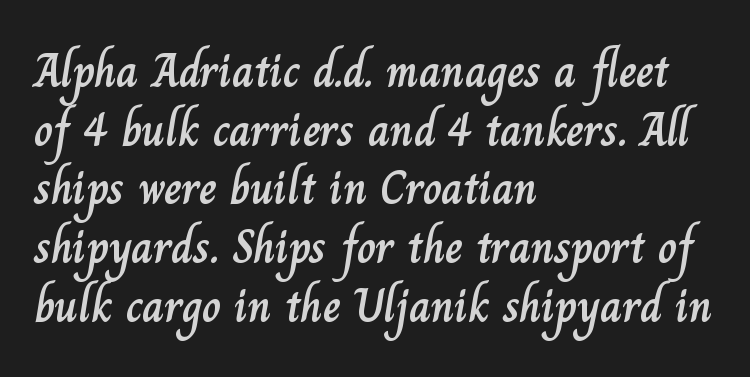
{"width": "normal", "stroke_contrast": "low", "x_height": "small", "monospaced": "no", "underline": "no", "align": "left", "line_spacing": "normal", "line_spacing_ratio": 1.25, "letter_spacing": "normal", "letter_spacing_em": 0.0, "glyph_px": 47}
